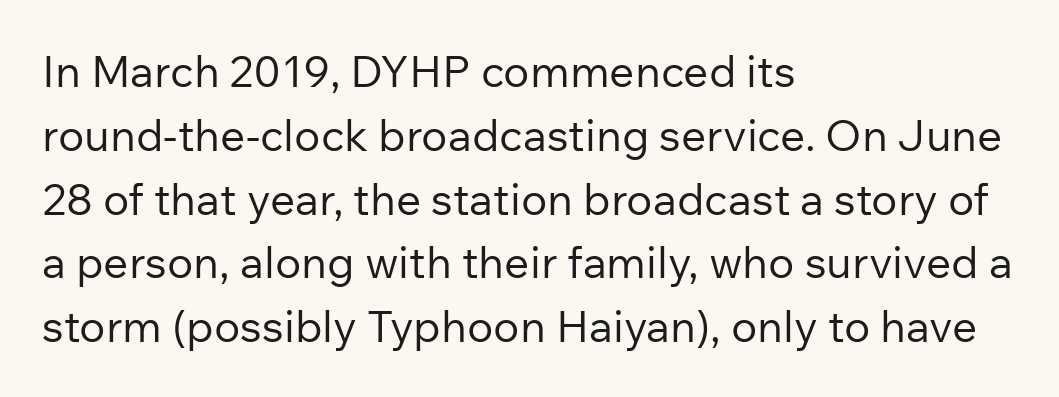
Weight: not bold — regular or lighter. The words here are not underlined. The vertical gap from one line to the next is medium. The face used here is a sans, in the tradition of grotesques and geometrics. Compared with typical body copy, the letter spacing here is the same.
